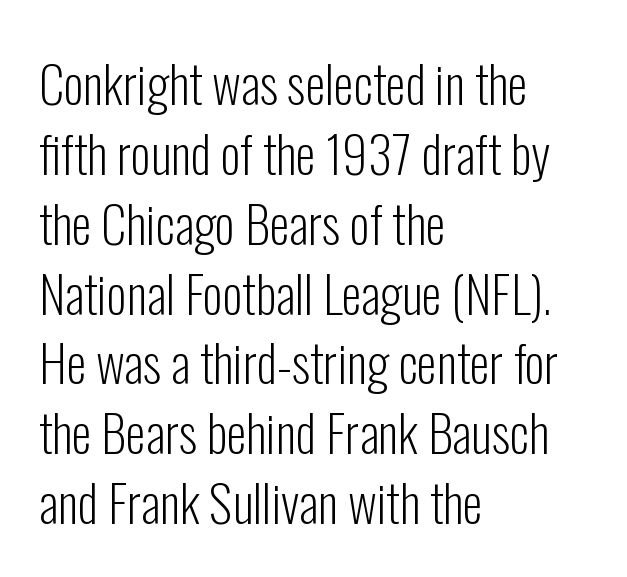
Q: Is the text bold? A: No.
Q: Is the text italic (slanted)? A: No, it is upright.
Q: Is the typeface a serif or a sans-serif typeface? A: Sans-serif.
Q: Is the text underlined? A: No.
Q: How is the paragraph aligned? A: Left-aligned.
Q: Is the spacing between letters normal or unusually wide? A: Normal.
Q: Is the spacing between lines tight, normal or loose? A: Normal.
Q: Width (condensed, normal, or wide)? A: Condensed.
Q: Stroke contrast? A: Low.
Q: x-height? A: Medium.
Q: Monospaced? A: No.
